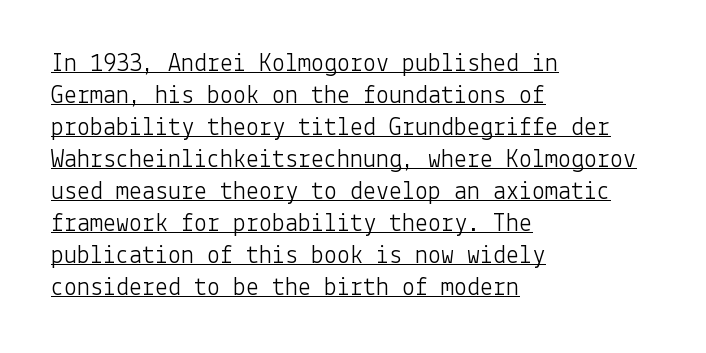
The specimen includes a rule beneath the text block's lines. Horizontally, the lines are justified to the leading edge only. How are the letters spaced? Ordinarily, with no added tracking. Letters have the restrained weight of plain body copy at most.
